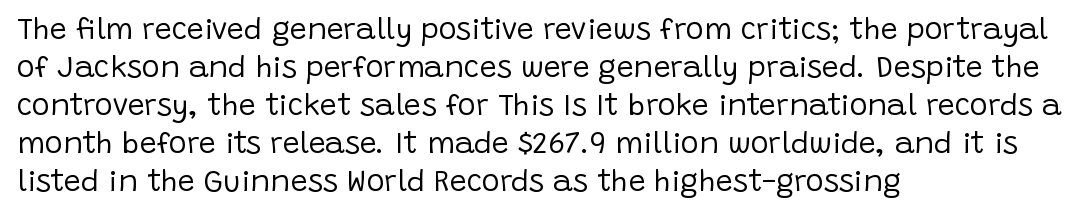
{"serif": "no", "italic": "no", "bold": "no", "weight": "regular", "width": "normal", "stroke_contrast": "low", "x_height": "large", "monospaced": "no", "underline": "no", "align": "left", "line_spacing": "normal", "line_spacing_ratio": 1.27, "letter_spacing": "normal", "letter_spacing_em": 0.0, "glyph_px": 30}
